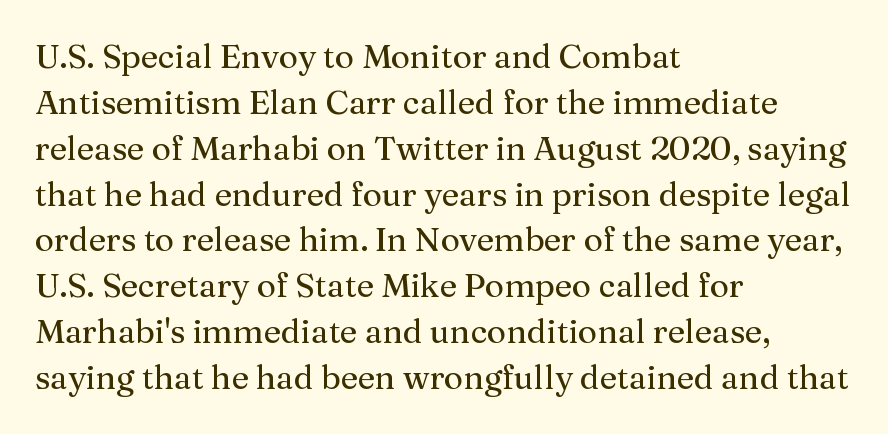
The image shows 33 px serif type, upright; set left-aligned, normal line spacing (1.39x), normal letter spacing, not underlined; medium stroke contrast and a medium x-height.
